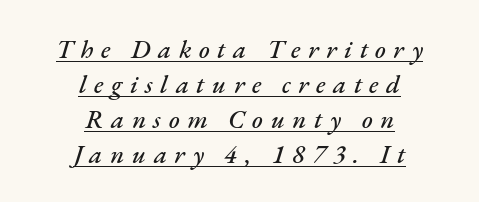
The image shows 26 px text type, italic (leaning right); set centered, normal line spacing (1.34x), unusually wide letter spacing (+0.29 em), underlined.
